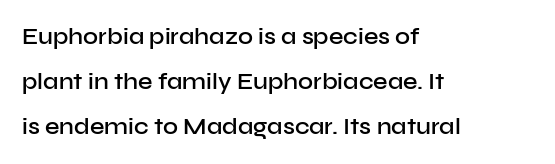
The specimen omits any rule beneath the text block's lines. Characters remain perfectly vertical along every line. The designer dialed line spacing up above the default. Notice the strokes are somewhat thickened but not fully heavy: this is a semibold. One-word summary of the alignment: left. What stands out about the letter spacing? Nothing — it is the standard amount.
